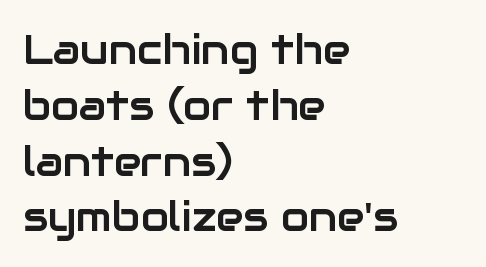
Q: Is the text italic (slanted)? A: No, it is upright.
Q: Is the typeface a serif or a sans-serif typeface? A: Sans-serif.
Q: Is the text underlined? A: No.
Q: How is the paragraph aligned? A: Left-aligned.
Q: Is the spacing between letters normal or unusually wide? A: Normal.
Q: Is the spacing between lines tight, normal or loose? A: Normal.
Q: Width (condensed, normal, or wide)? A: Normal.
Q: Stroke contrast? A: Low.
Q: x-height? A: Medium.
Q: Monospaced? A: No.
